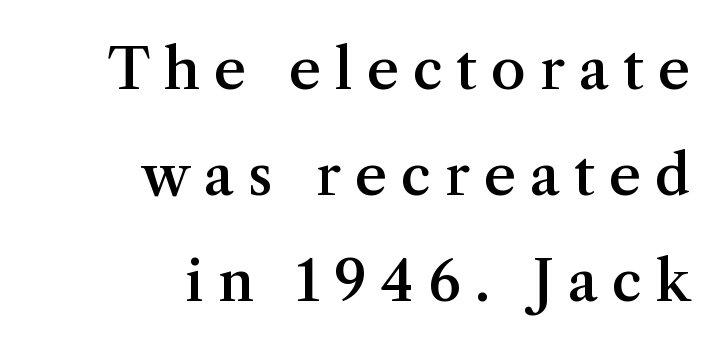
{"serif": "yes", "italic": "no", "bold": "semi", "weight": "semibold", "width": "normal", "stroke_contrast": "medium", "x_height": "medium", "monospaced": "no", "underline": "no", "align": "right", "line_spacing_ratio": 1.89, "letter_spacing": "wide", "letter_spacing_em": 0.25, "glyph_px": 56}
